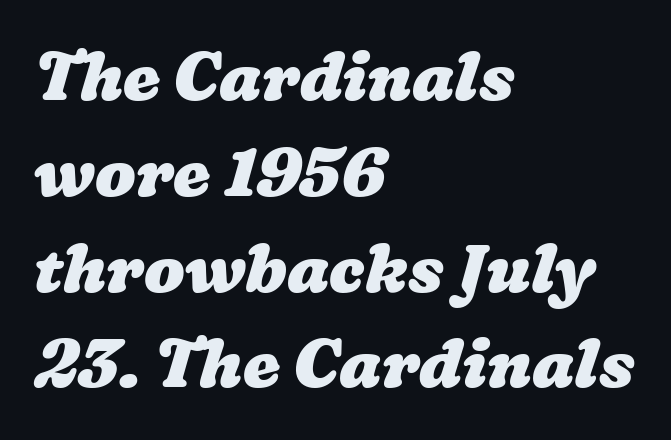
{"bold": "yes", "weight": "heavy", "width": "wide", "stroke_contrast": "low", "x_height": "medium", "monospaced": "no", "underline": "no", "align": "left", "line_spacing": "normal", "line_spacing_ratio": 1.43, "letter_spacing": "normal", "letter_spacing_em": 0.0, "glyph_px": 67}
